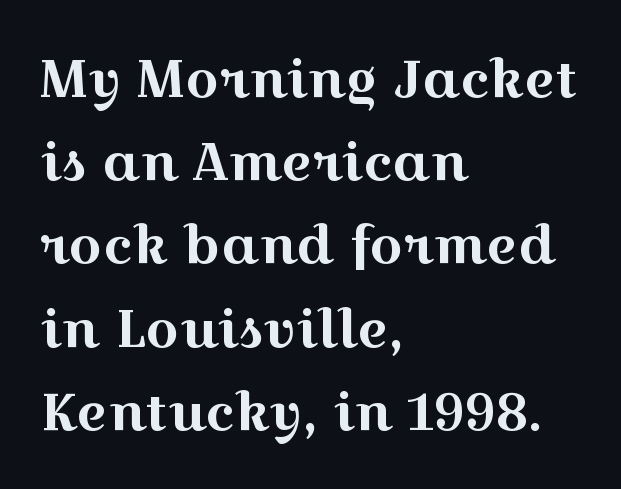
{"serif": "yes", "italic": "no", "width": "wide", "x_height": "medium", "monospaced": "no", "underline": "no", "align": "left", "line_spacing": "normal", "line_spacing_ratio": 1.57, "letter_spacing": "normal", "letter_spacing_em": 0.0, "glyph_px": 53}
